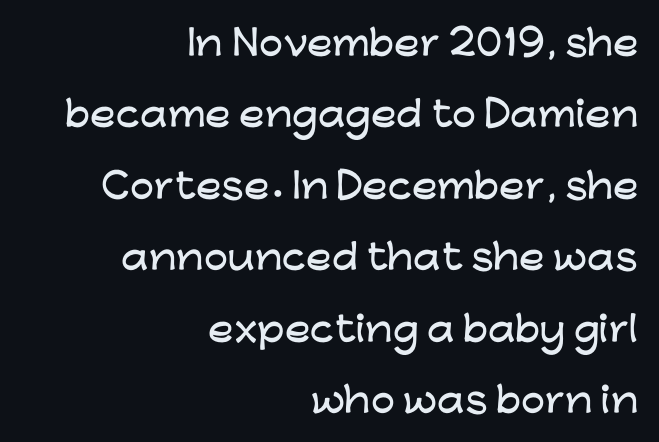
Examine the stroke ends and you'll find no serifs. Where is the straight margin? On the right. How are the letters spaced? Ordinarily, with no added tracking. Is this a fixed-width face? No — the glyphs have proportional, varying widths.
